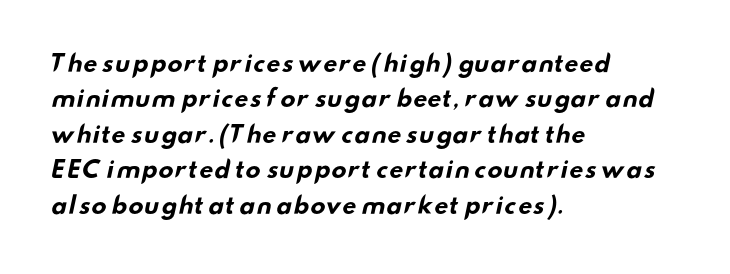
Q: Is the text bold? A: Yes.
Q: Is the text underlined? A: No.
Q: How is the paragraph aligned? A: Left-aligned.
Q: Is the spacing between letters normal or unusually wide? A: Normal.
Q: Is the spacing between lines tight, normal or loose? A: Normal.
